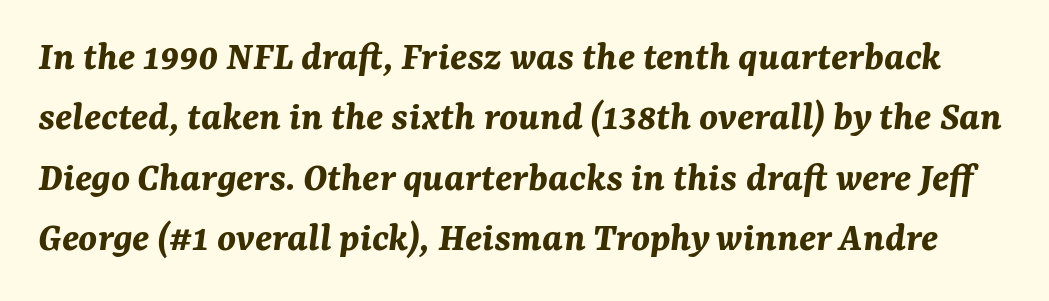
In terms of leading, this rendering sits right in the middle. You could not count columns in this text — the font is proportionally spaced. You could call the tracking neutral — neither tight nor loose. A bare baseline throughout the passage.
